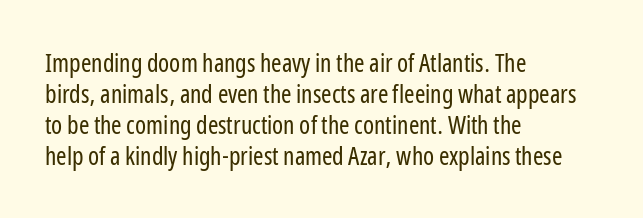
Q: Is the text bold? A: No.
Q: Is the text italic (slanted)? A: No, it is upright.
Q: Is the text underlined? A: No.
Q: How is the paragraph aligned? A: Left-aligned.
Q: Is the spacing between letters normal or unusually wide? A: Normal.
